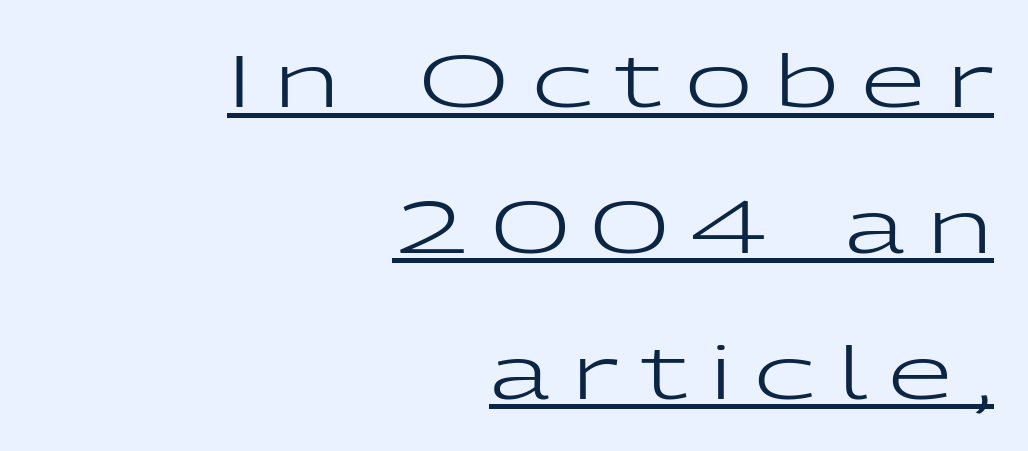
Q: Is the text bold? A: No.
Q: Is the text italic (slanted)? A: No, it is upright.
Q: Is the typeface a serif or a sans-serif typeface? A: Sans-serif.
Q: Is the text underlined? A: Yes.
Q: How is the paragraph aligned? A: Right-aligned.
Q: Is the spacing between letters normal or unusually wide? A: Unusually wide.
Q: Is the spacing between lines tight, normal or loose? A: Loose.
Q: Width (condensed, normal, or wide)? A: Wide.
Q: Stroke contrast? A: Low.
Q: x-height? A: Medium.
Q: Monospaced? A: No.
